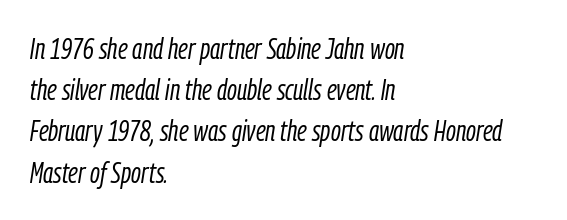
Q: Is the text bold? A: No.
Q: Is the text italic (slanted)? A: Yes, it leans right by about 9 degrees.
Q: Is the text underlined? A: No.
Q: How is the paragraph aligned? A: Left-aligned.
Q: Is the spacing between letters normal or unusually wide? A: Normal.
Q: Is the spacing between lines tight, normal or loose? A: Normal.
Q: Width (condensed, normal, or wide)? A: Condensed.
Q: Stroke contrast? A: Low.
Q: x-height? A: Medium.
Q: Monospaced? A: No.
